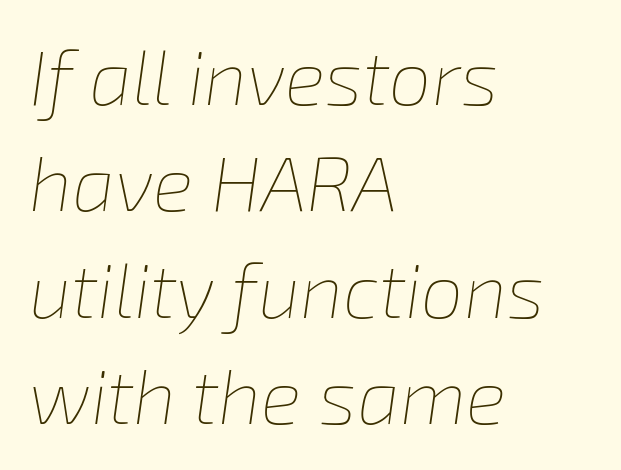
{"italic": "yes", "lean": "right", "slant_degrees": 8, "bold": "no", "weight": "thin", "width": "normal", "stroke_contrast": "low", "x_height": "medium", "monospaced": "no", "underline": "no", "align": "left", "line_spacing": "normal", "line_spacing_ratio": 1.4, "letter_spacing": "normal", "letter_spacing_em": 0.0, "glyph_px": 76}
